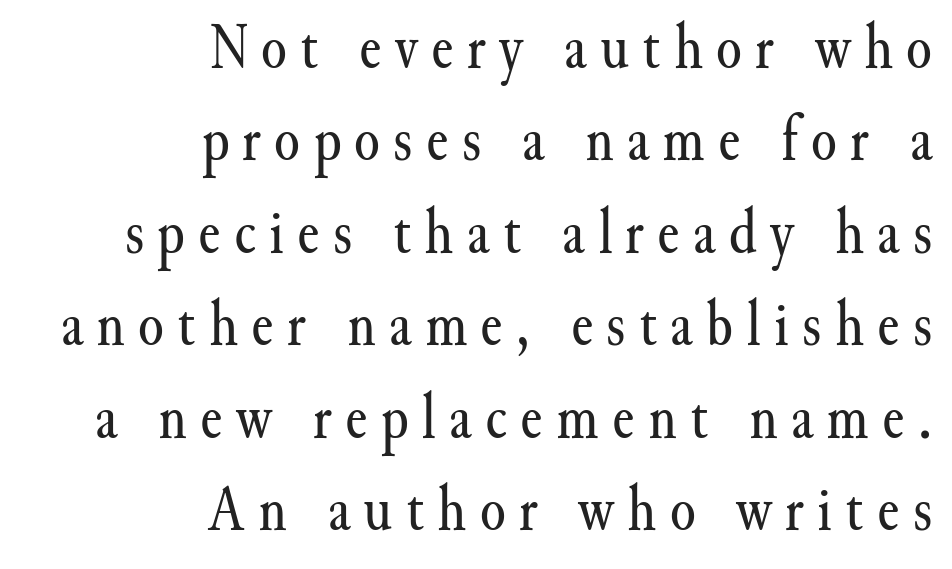
Q: Is the text bold? A: No.
Q: Is the text italic (slanted)? A: No, it is upright.
Q: Is the typeface a serif or a sans-serif typeface? A: Serif.
Q: Is the text underlined? A: No.
Q: How is the paragraph aligned? A: Right-aligned.
Q: Is the spacing between letters normal or unusually wide? A: Unusually wide.
Q: Is the spacing between lines tight, normal or loose? A: Normal.
Q: Width (condensed, normal, or wide)? A: Normal.
Q: Stroke contrast? A: Medium.
Q: x-height? A: Small.
Q: Monospaced? A: No.
